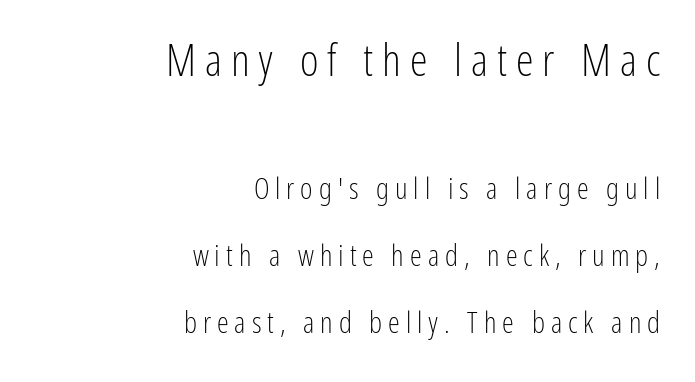
Serifs: no, the terminals of the letterforms are clean. The passage shown stacks its lines with a broad gap. Ordinary non-slanted type is in use. Looks like regular typesetting: each glyph gets only the width it needs. Descenders are the only things crossing below the line. If you drew a ruler down the right edge, every line would touch it.
